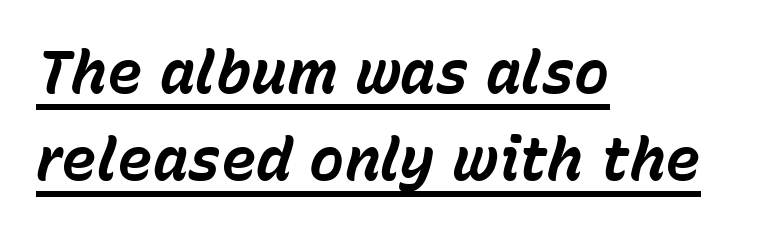
{"italic": "yes", "lean": "right", "slant_degrees": 15, "bold": "yes", "weight": "bold", "width": "normal", "stroke_contrast": "low", "x_height": "medium", "monospaced": "no", "underline": "yes", "align": "left", "line_spacing": "normal", "line_spacing_ratio": 1.48, "letter_spacing": "normal", "letter_spacing_em": 0.0, "glyph_px": 59}
